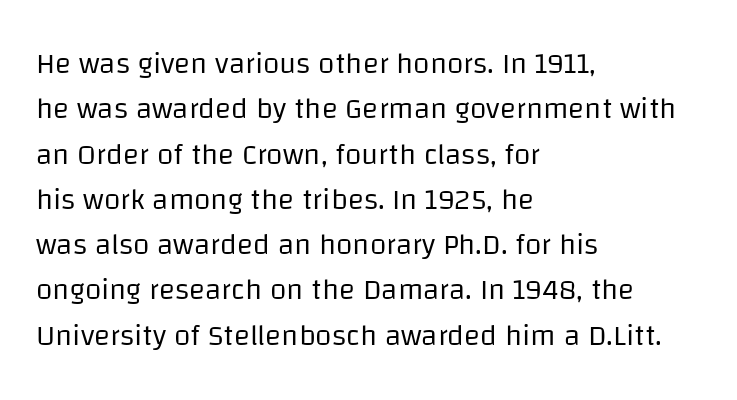
The image shows 30 px regular-weight sans-serif type, upright; set left-aligned, normal line spacing (1.51x), normal letter spacing, not underlined; low stroke contrast and a large x-height.
